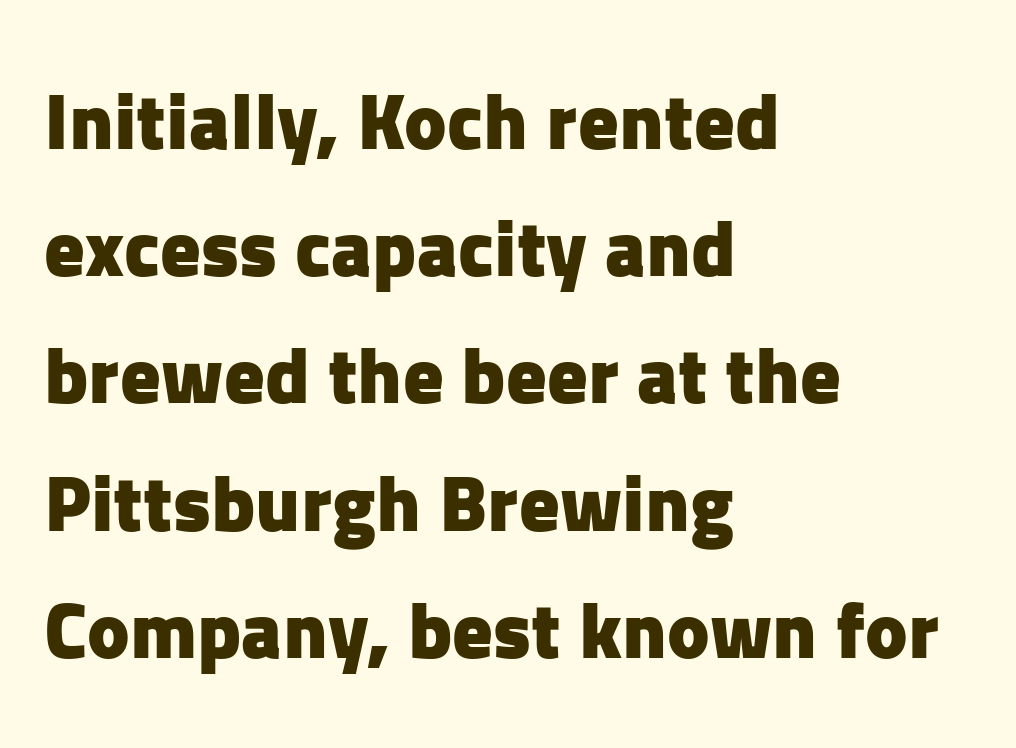
Q: Is the text bold? A: Yes.
Q: Is the text italic (slanted)? A: No, it is upright.
Q: Is the typeface a serif or a sans-serif typeface? A: Sans-serif.
Q: Is the text underlined? A: No.
Q: How is the paragraph aligned? A: Left-aligned.
Q: Is the spacing between letters normal or unusually wide? A: Normal.
Q: Is the spacing between lines tight, normal or loose? A: Normal.
Q: Width (condensed, normal, or wide)? A: Normal.
Q: Stroke contrast? A: Low.
Q: x-height? A: Medium.
Q: Monospaced? A: No.
